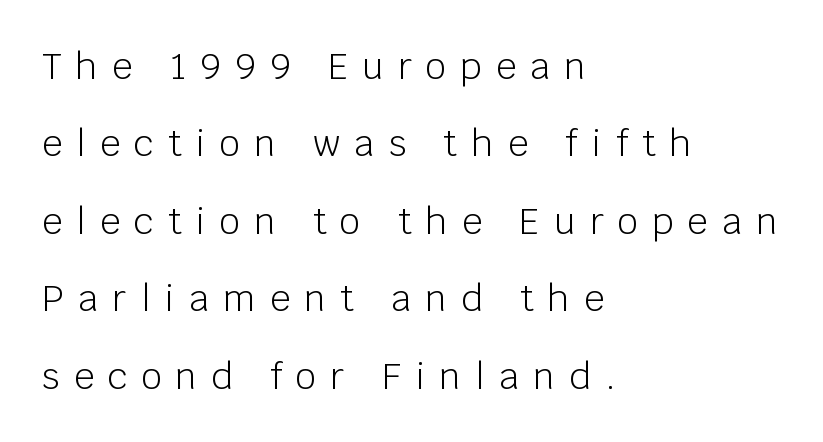
{"serif": "no", "italic": "no", "bold": "no", "weight": "light", "width": "normal", "stroke_contrast": "low", "x_height": "large", "monospaced": "no", "underline": "no", "align": "left", "line_spacing": "loose", "line_spacing_ratio": 2.15, "letter_spacing": "wide", "letter_spacing_em": 0.39, "glyph_px": 36}
